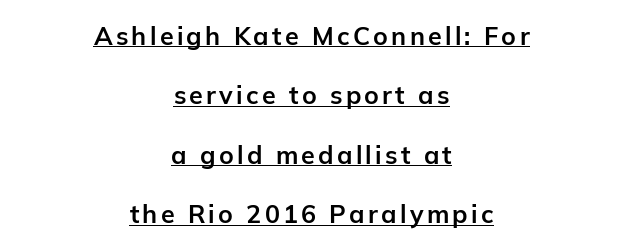
{"italic": "no", "bold": "yes", "underline": "yes", "align": "center", "line_spacing": "loose", "line_spacing_ratio": 2.38, "glyph_px": 25}
